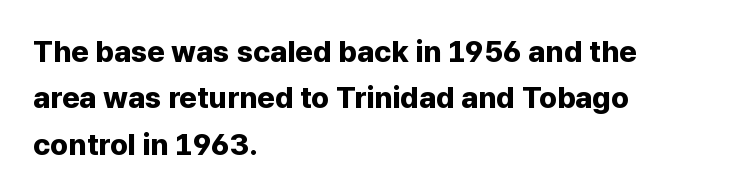
The image shows 30 px bold sans-serif type, upright; set left-aligned, normal line spacing (1.55x), normal letter spacing, not underlined; low stroke contrast and a medium x-height.
